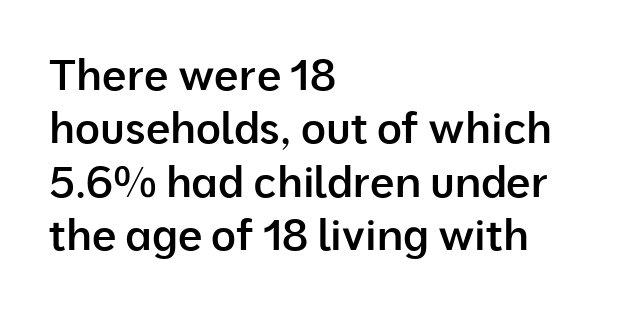
Q: Is the text bold? A: Semi-bold.
Q: Is the text italic (slanted)? A: No, it is upright.
Q: Is the typeface a serif or a sans-serif typeface? A: Sans-serif.
Q: Is the text underlined? A: No.
Q: How is the paragraph aligned? A: Left-aligned.
Q: Is the spacing between letters normal or unusually wide? A: Normal.
Q: Width (condensed, normal, or wide)? A: Normal.
Q: Stroke contrast? A: Low.
Q: x-height? A: Medium.
Q: Monospaced? A: No.
